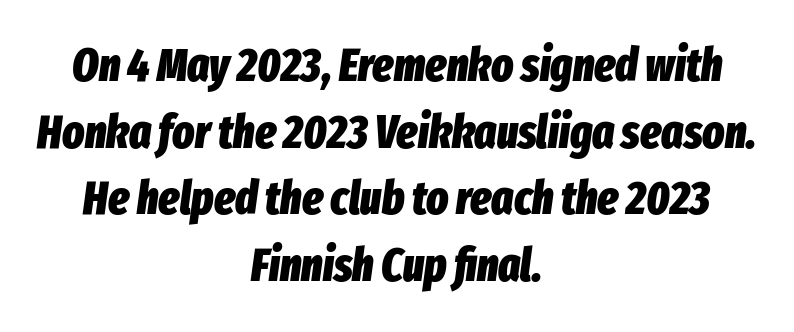
The image shows 46 px heavy, condensed type, italic (leaning right); set centered, normal line spacing (1.45x), normal letter spacing, not underlined; low stroke contrast and a medium x-height.
